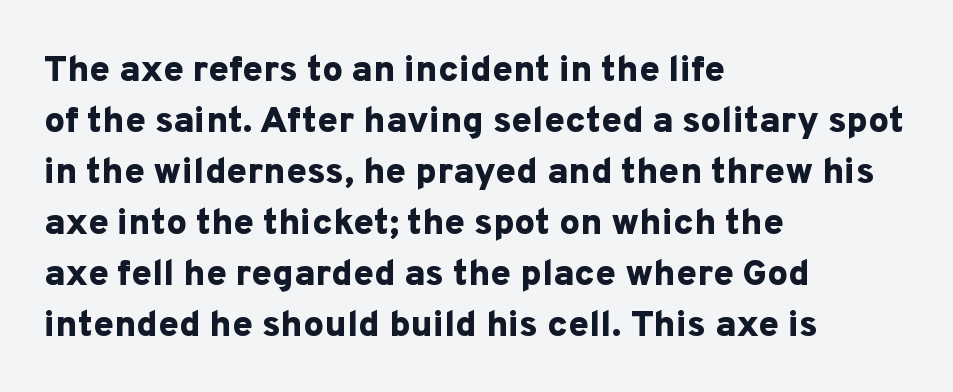
The image shows 37 px bold sans-serif type, upright; set left-aligned, normal line spacing (1.38x), normal letter spacing, not underlined; low stroke contrast and a medium x-height.
